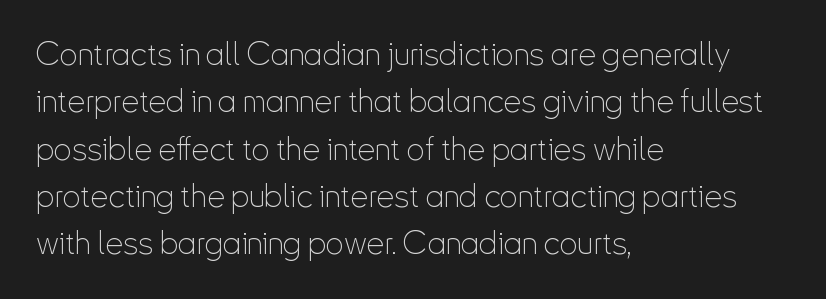
{"serif": "no", "italic": "no", "bold": "no", "weight": "thin", "width": "condensed", "stroke_contrast": "low", "x_height": "small", "monospaced": "no", "underline": "no", "align": "left", "line_spacing": "normal", "line_spacing_ratio": 1.48, "letter_spacing": "normal", "letter_spacing_em": 0.0, "glyph_px": 32}
